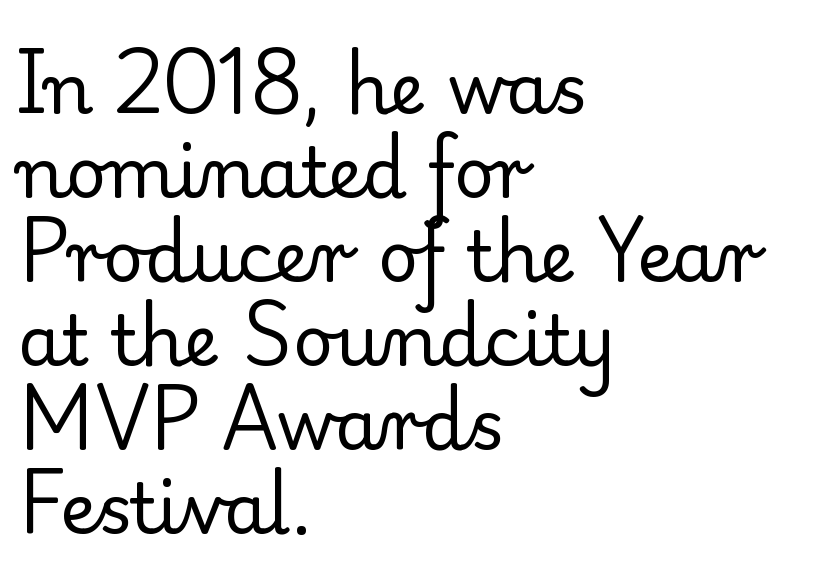
The image shows 70 px regular-weight serif type, upright; set left-aligned, line spacing 1.2x, normal letter spacing, not underlined; low stroke contrast and a small x-height.
